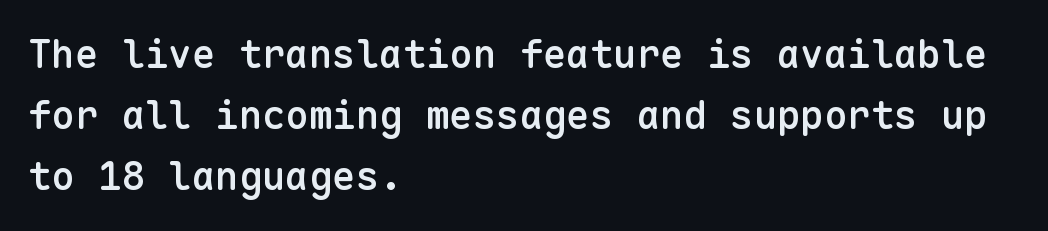
Q: Is the text bold? A: Semi-bold.
Q: Is the text italic (slanted)? A: No, it is upright.
Q: Is the typeface a serif or a sans-serif typeface? A: Sans-serif.
Q: Is the text underlined? A: No.
Q: How is the paragraph aligned? A: Left-aligned.
Q: Is the spacing between letters normal or unusually wide? A: Normal.
Q: Is the spacing between lines tight, normal or loose? A: Normal.
Q: Width (condensed, normal, or wide)? A: Normal.
Q: Stroke contrast? A: Low.
Q: x-height? A: Medium.
Q: Monospaced? A: Yes.
